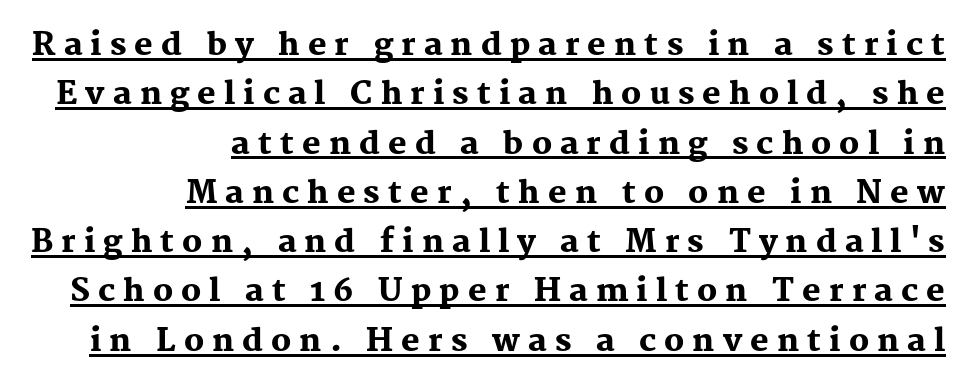
Q: Is the text bold? A: Yes.
Q: Is the text italic (slanted)? A: No, it is upright.
Q: Is the typeface a serif or a sans-serif typeface? A: Serif.
Q: Is the text underlined? A: Yes.
Q: How is the paragraph aligned? A: Right-aligned.
Q: Is the spacing between letters normal or unusually wide? A: Unusually wide.
Q: Is the spacing between lines tight, normal or loose? A: Normal.
Q: Width (condensed, normal, or wide)? A: Normal.
Q: Stroke contrast? A: Medium.
Q: x-height? A: Medium.
Q: Monospaced? A: No.
